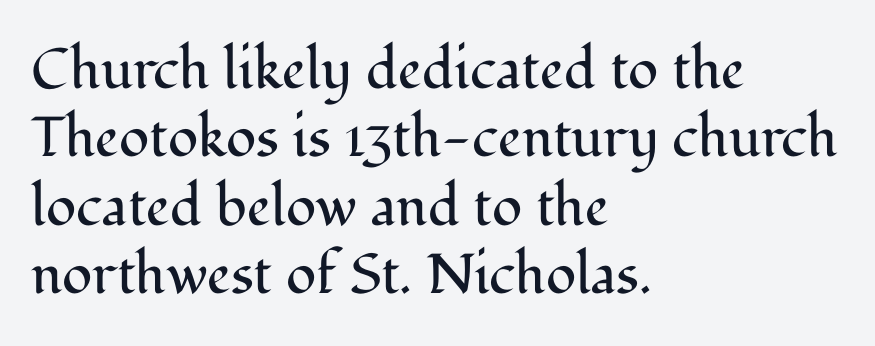
Q: Is the text bold? A: No.
Q: Is the text italic (slanted)? A: No, it is upright.
Q: Is the typeface a serif or a sans-serif typeface? A: Serif.
Q: Is the text underlined? A: No.
Q: How is the paragraph aligned? A: Left-aligned.
Q: Is the spacing between letters normal or unusually wide? A: Normal.
Q: Width (condensed, normal, or wide)? A: Normal.
Q: Stroke contrast? A: Medium.
Q: x-height? A: Medium.
Q: Monospaced? A: No.
